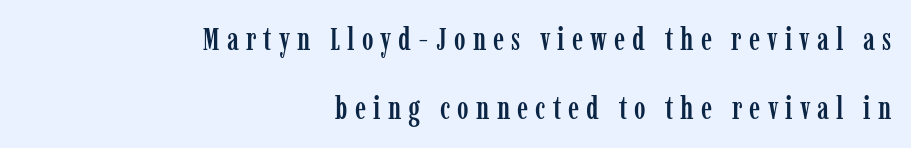
Underlining? Definitely not there. The passage shown is typed in a proportional face where columns would drift. Serifs: yes, visible at the terminals of the letterforms. Unlike italic type, these characters show no tilt at all.
